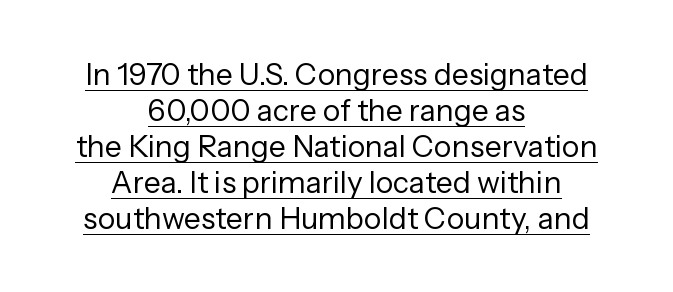
Q: Is the text bold? A: No.
Q: Is the text italic (slanted)? A: No, it is upright.
Q: Is the typeface a serif or a sans-serif typeface? A: Sans-serif.
Q: Is the text underlined? A: Yes.
Q: How is the paragraph aligned? A: Centered.
Q: Is the spacing between letters normal or unusually wide? A: Normal.
Q: Width (condensed, normal, or wide)? A: Normal.
Q: Stroke contrast? A: Low.
Q: x-height? A: Medium.
Q: Monospaced? A: No.
